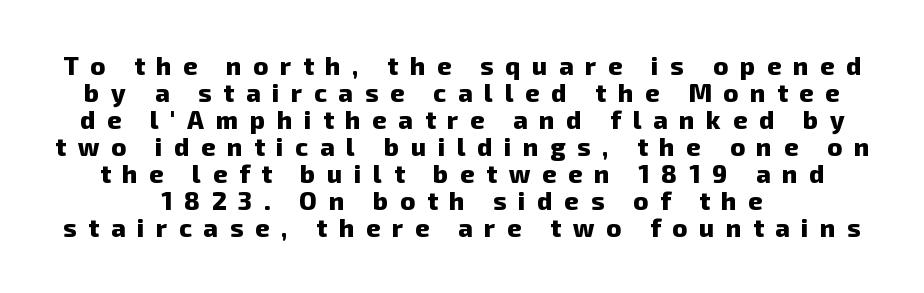
Q: Is the text bold? A: Yes.
Q: Is the text underlined? A: No.
Q: How is the paragraph aligned? A: Centered.
Q: Is the spacing between letters normal or unusually wide? A: Unusually wide.
Q: Is the spacing between lines tight, normal or loose? A: Tight.
